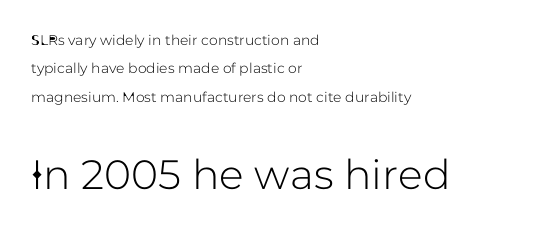
{"serif": "no", "italic": "no", "width": "normal", "stroke_contrast": "low", "x_height": "medium", "monospaced": "no", "underline": "no", "align": "left", "line_spacing": "loose", "line_spacing_ratio": 2.02, "letter_spacing": "normal", "letter_spacing_em": 0.0, "larger_block": "second", "size_ratio": 2.93, "glyph_px": 41}
